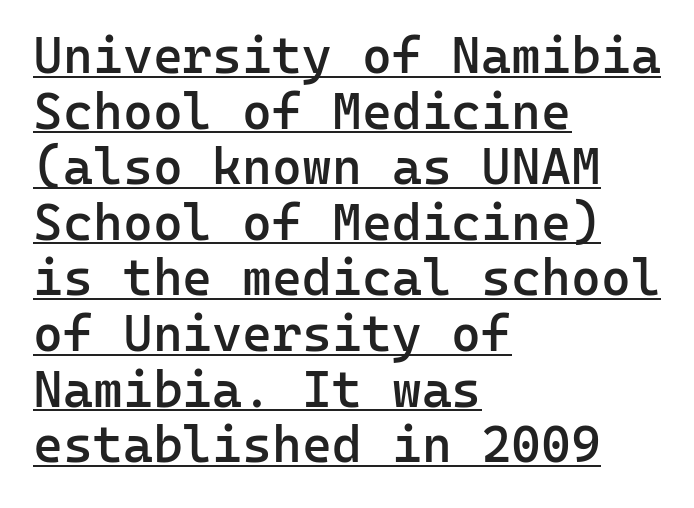
The image shows 51 px semibold sans-serif type, upright, monospaced; set left-aligned, tight line spacing (1.09x), normal letter spacing, underlined; low stroke contrast and a medium x-height.
